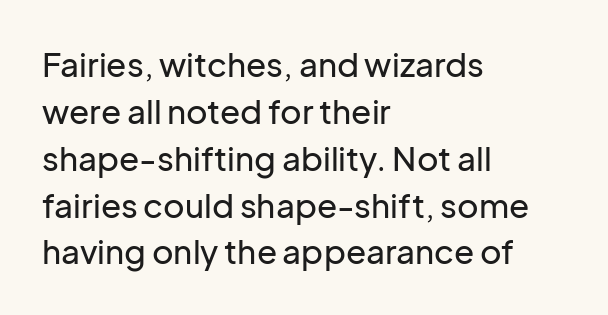
Q: Is the text italic (slanted)? A: No, it is upright.
Q: Is the typeface a serif or a sans-serif typeface? A: Sans-serif.
Q: Is the text underlined? A: No.
Q: How is the paragraph aligned? A: Left-aligned.
Q: Is the spacing between letters normal or unusually wide? A: Normal.
Q: Is the spacing between lines tight, normal or loose? A: Normal.
Q: Width (condensed, normal, or wide)? A: Normal.
Q: Stroke contrast? A: Low.
Q: x-height? A: Medium.
Q: Monospaced? A: No.
